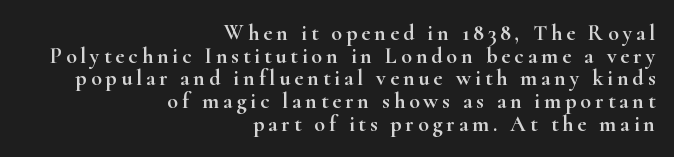
The image shows 22 px text type, upright; set right-aligned, tight line spacing (1.03x), not underlined.
